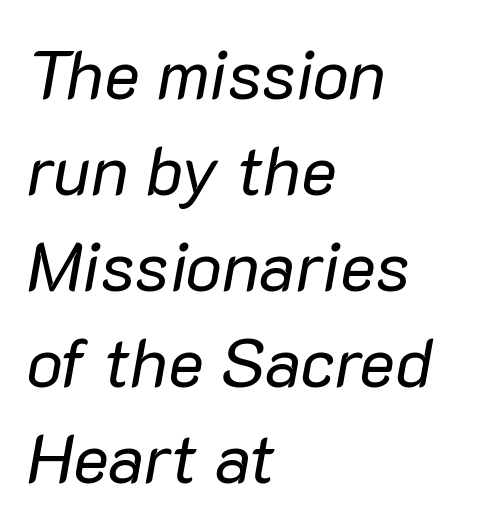
In terms of posture, this sample is oblique. The font sits on the lighter half of the weight spectrum, regular included. Leading matches the norm, producing a regular column. Check the space under the baseline: it is left empty.
